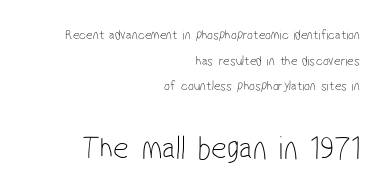
The image shows 34 px thin, condensed sans-serif type; set right-aligned, line spacing 1.83x, normal letter spacing, not underlined; the second (bottom) block is 2.43x larger; low stroke contrast and a medium x-height.
